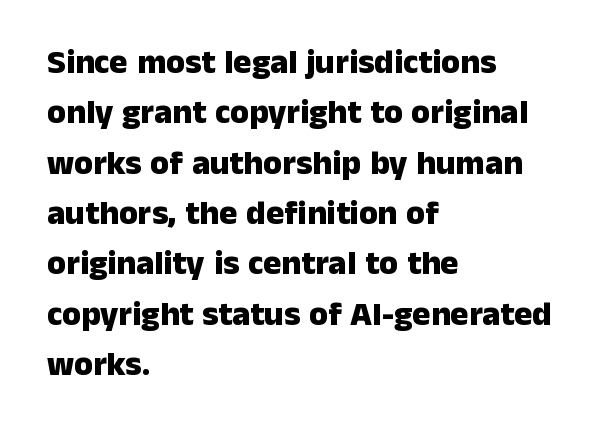
Grotesque or geometric, the face here clearly has no serifs. Vertical spacing — default. It's the straight-up-and-down kind of type. The face used here is proportionally spaced, like ordinary book or web type. Nobody drew a line under any word here. All the whitespace from short lines collects on the right.
